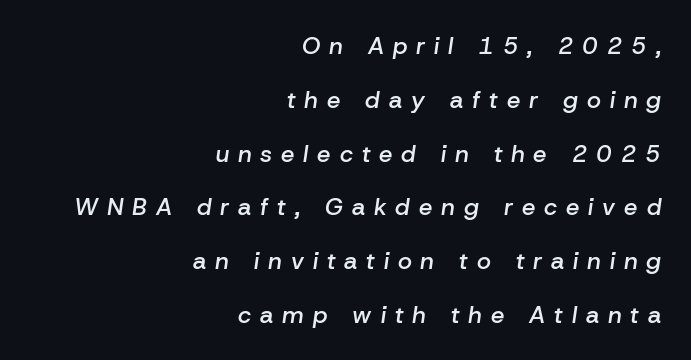
In terms of posture, this sample is oblique. Does extra space separate the letters? Yes, quite a lot of it. Any mark beneath the type? The region is blank. Reading down the column, the eye jumps a long way to each next line.
